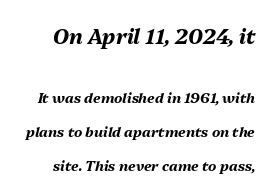
{"italic": "yes", "lean": "right", "slant_degrees": 13, "bold": "yes", "underline": "no", "line_spacing": "loose", "line_spacing_ratio": 2.41, "letter_spacing": "normal", "letter_spacing_em": 0.0, "larger_block": "first", "size_ratio": 1.5, "glyph_px": 21}
